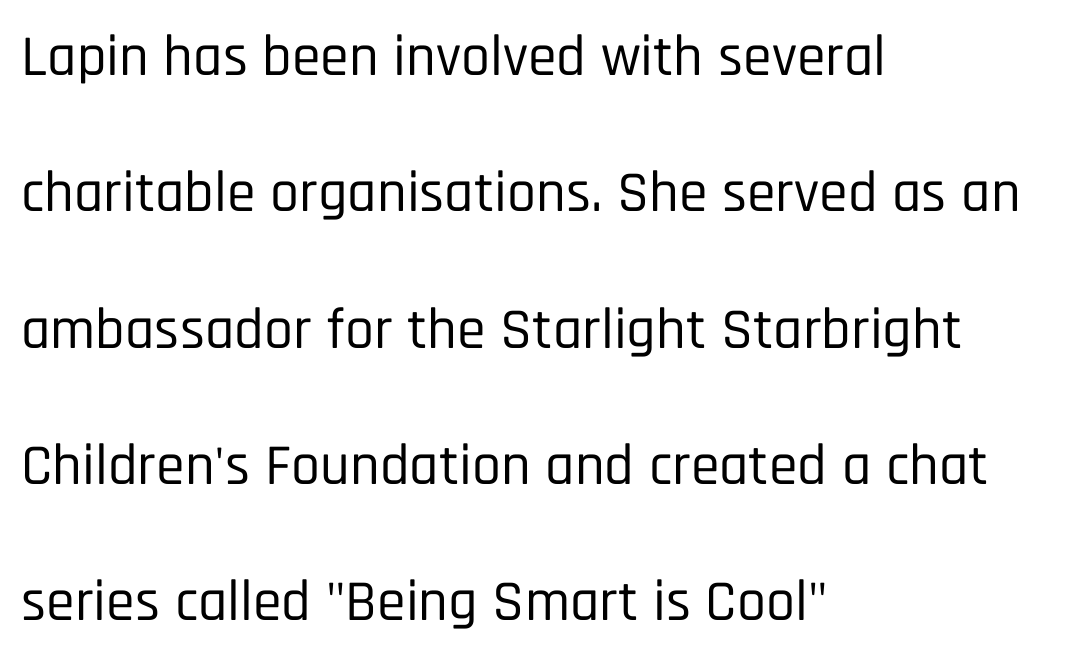
{"serif": "no", "italic": "no", "width": "condensed", "stroke_contrast": "low", "x_height": "large", "monospaced": "no", "underline": "no", "align": "left", "line_spacing": "loose", "line_spacing_ratio": 2.35, "letter_spacing": "normal", "letter_spacing_em": 0.0, "glyph_px": 58}
